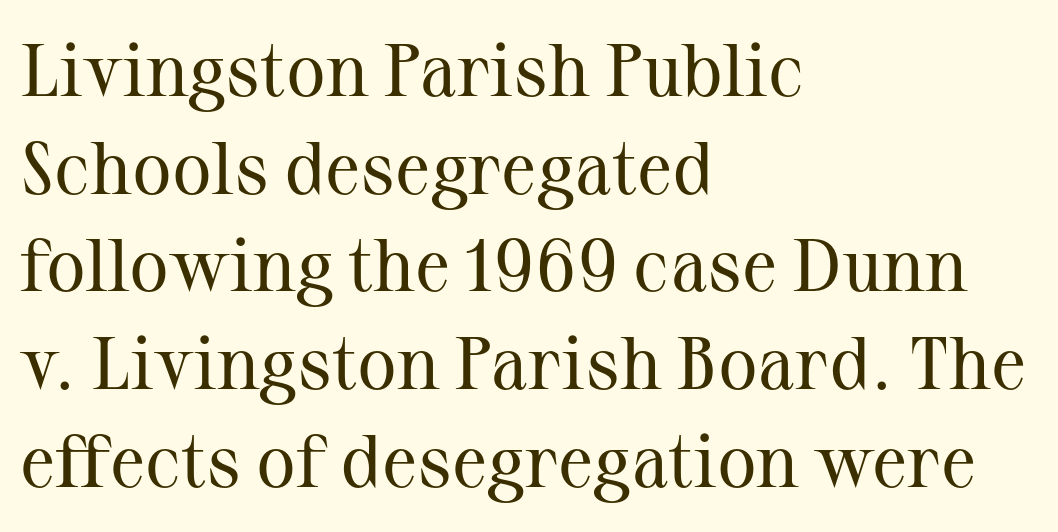
Q: Is the text bold? A: No.
Q: Is the text italic (slanted)? A: No, it is upright.
Q: Is the typeface a serif or a sans-serif typeface? A: Serif.
Q: Is the text underlined? A: No.
Q: How is the paragraph aligned? A: Left-aligned.
Q: Is the spacing between letters normal or unusually wide? A: Normal.
Q: Is the spacing between lines tight, normal or loose? A: Normal.
Q: Width (condensed, normal, or wide)? A: Normal.
Q: Stroke contrast? A: Medium.
Q: x-height? A: Medium.
Q: Monospaced? A: No.
